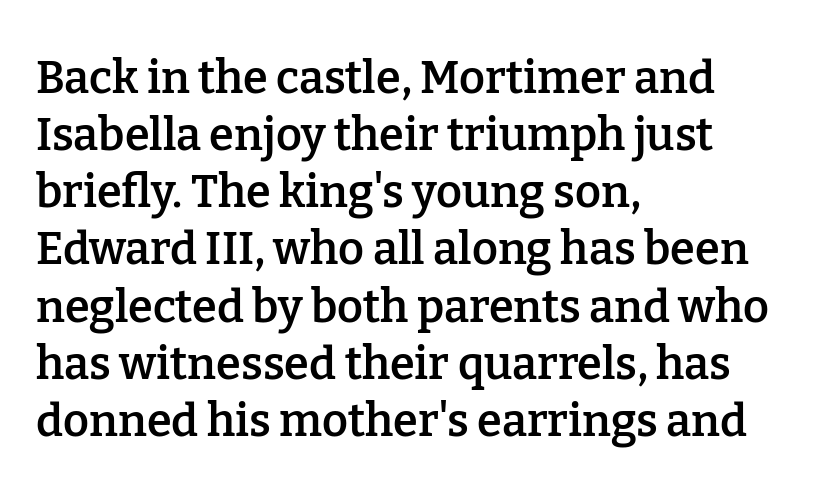
Here the designer chose a conventional face with non-uniform glyph widths. Look at the bottom of the vertical strokes: they flare into serifs here. Nope, not italic — everything's standing straight. Letter spacing: default. Leftover space on each line is placed entirely after the last word. One glance says typical: line gaps are just what's usual.
